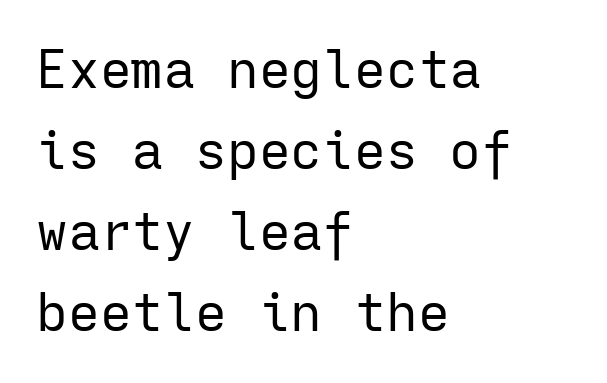
The image shows 53 px regular-weight sans-serif type, upright, monospaced; set left-aligned, normal line spacing (1.53x), normal letter spacing, not underlined; low stroke contrast and a medium x-height.
